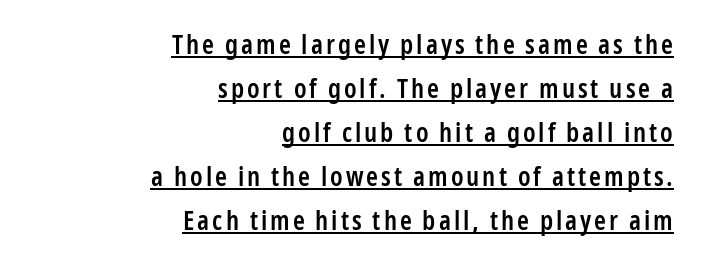
As a designer I'd log this as weight 600, semibold. This is underlined copy, the kind a proofreader might mark for attention. The lettering stays uniformly vertical, giving the passage a roman look. Notice how descenders clear the ascenders below comfortably — that's standard leading. If you drew a ruler down the right edge, every line would touch it.
